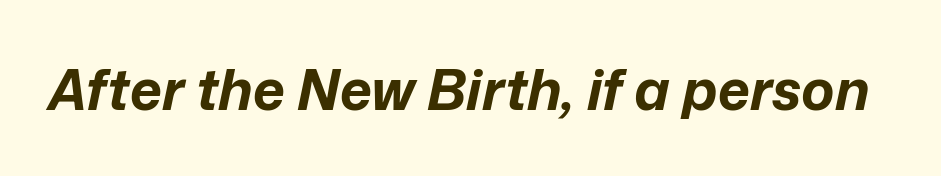
{"italic": "yes", "lean": "right", "slant_degrees": 12, "bold": "yes", "weight": "bold", "width": "normal", "stroke_contrast": "low", "x_height": "medium", "monospaced": "no", "underline": "no", "letter_spacing": "normal", "letter_spacing_em": 0.0, "glyph_px": 56}
